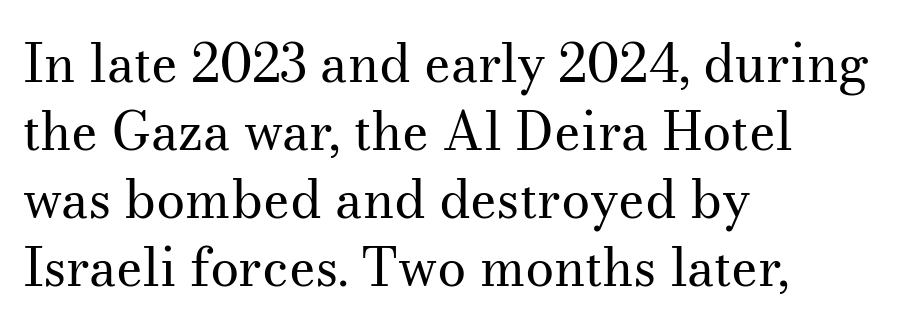
Looks like regular typesetting: each glyph gets only the width it needs. These lines were composed using upright roman letters. The glyphs are unaccompanied by any horizontal stroke below them. Horizontal alignment here is leftward, the default for most running prose. Interline gaps are of average width in this sample.
